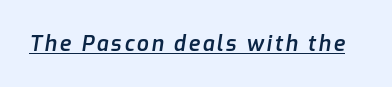
Q: Is the text bold? A: Semi-bold.
Q: Is the text italic (slanted)? A: Yes, it leans right by about 9 degrees.
Q: Is the text underlined? A: Yes.
